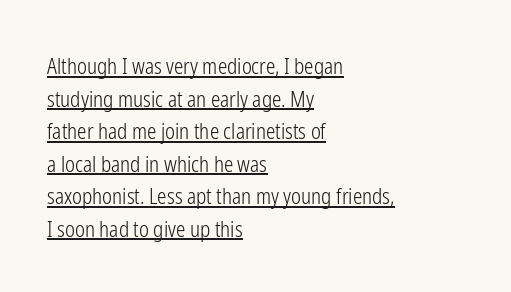
Q: Is the text bold? A: No.
Q: Is the text italic (slanted)? A: No, it is upright.
Q: Is the text underlined? A: Yes.
Q: How is the paragraph aligned? A: Left-aligned.
Q: Is the spacing between letters normal or unusually wide? A: Normal.
Q: Is the spacing between lines tight, normal or loose? A: Normal.
